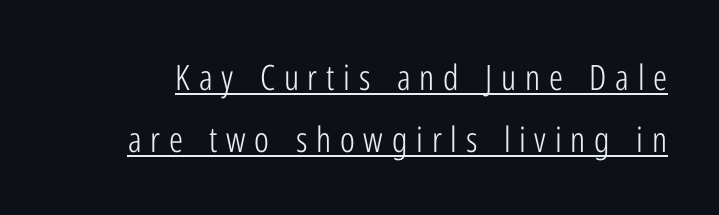
Q: Is the text bold? A: No.
Q: Is the text italic (slanted)? A: No, it is upright.
Q: Is the typeface a serif or a sans-serif typeface? A: Sans-serif.
Q: Is the text underlined? A: Yes.
Q: Is the spacing between letters normal or unusually wide? A: Unusually wide.
Q: Width (condensed, normal, or wide)? A: Condensed.
Q: Stroke contrast? A: Low.
Q: x-height? A: Medium.
Q: Monospaced? A: No.
